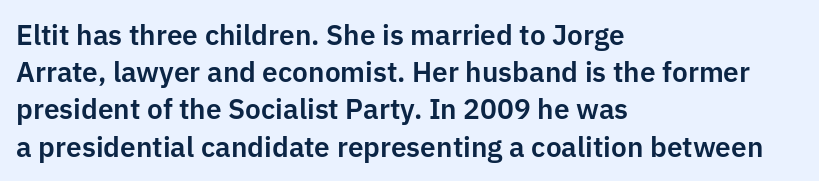
Q: Is the text italic (slanted)? A: No, it is upright.
Q: Is the typeface a serif or a sans-serif typeface? A: Sans-serif.
Q: Is the text underlined? A: No.
Q: How is the paragraph aligned? A: Left-aligned.
Q: Is the spacing between letters normal or unusually wide? A: Normal.
Q: Is the spacing between lines tight, normal or loose? A: Normal.
Q: Width (condensed, normal, or wide)? A: Normal.
Q: Stroke contrast? A: Low.
Q: x-height? A: Medium.
Q: Monospaced? A: No.
